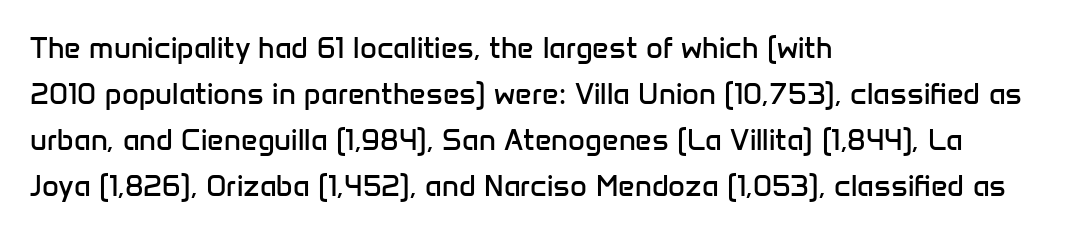
{"serif": "no", "italic": "no", "bold": "no", "weight": "regular", "width": "normal", "stroke_contrast": "low", "x_height": "medium", "monospaced": "no", "underline": "no", "align": "left", "line_spacing": "normal", "line_spacing_ratio": 1.59, "letter_spacing": "normal", "letter_spacing_em": 0.0, "glyph_px": 29}
